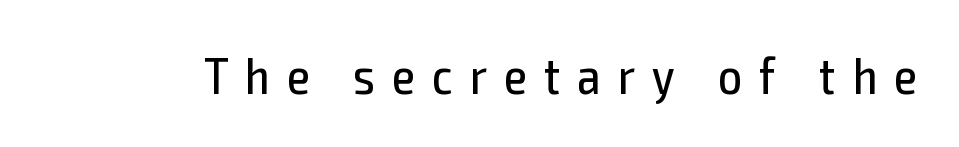
What kind of face is this? One without serifs — a sans. The characters are drawn with everyday or finer stroke widths. Display-style spreading of the glyphs; the letterfit is very open. You could not count columns in this text — the font is proportionally spaced. Tall strokes in this sample are plumb rather than angled.
